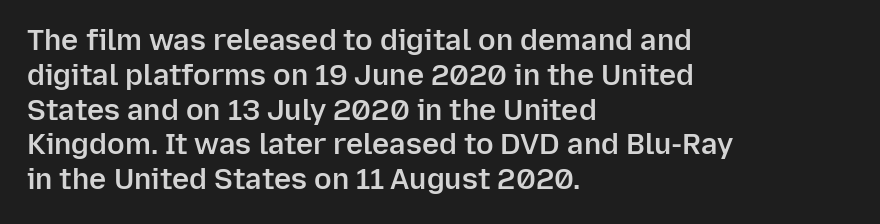
All the whitespace from short lines collects on the right. Grotesque or geometric, the face here clearly has no serifs. Posture: straight, roman, zero tilt. Bare-footed words on every line. No extra tracking has been applied to these lines. The face used here is proportionally spaced, like ordinary book or web type.
